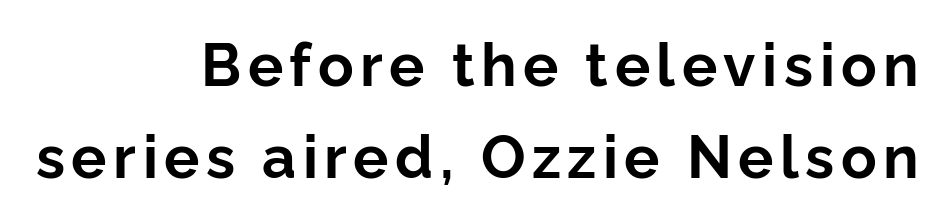
{"serif": "no", "italic": "no", "bold": "yes", "weight": "bold", "width": "normal", "stroke_contrast": "low", "x_height": "medium", "monospaced": "no", "underline": "no", "align": "right", "line_spacing": "normal", "line_spacing_ratio": 1.56, "glyph_px": 59}
